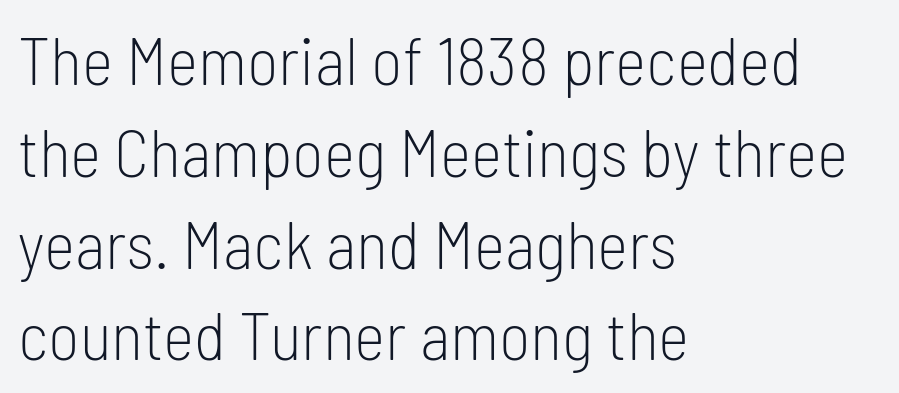
{"serif": "no", "italic": "no", "bold": "no", "weight": "light", "width": "condensed", "stroke_contrast": "low", "x_height": "medium", "monospaced": "no", "underline": "no", "align": "left", "line_spacing": "normal", "line_spacing_ratio": 1.37, "letter_spacing": "normal", "letter_spacing_em": 0.0, "glyph_px": 67}
